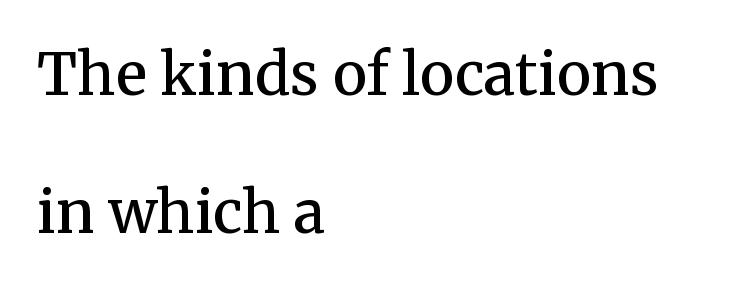
This is roman type, the default non-slanted kind. These lines are rendered in a variable-pitch font. The passage shown is not underscored anywhere. Tracking here is standard; glyphs follow each other at the usual distance. Unlike a clean sans, this face finishes its strokes with serifs. The rendering anchors every line to the left-hand side.
